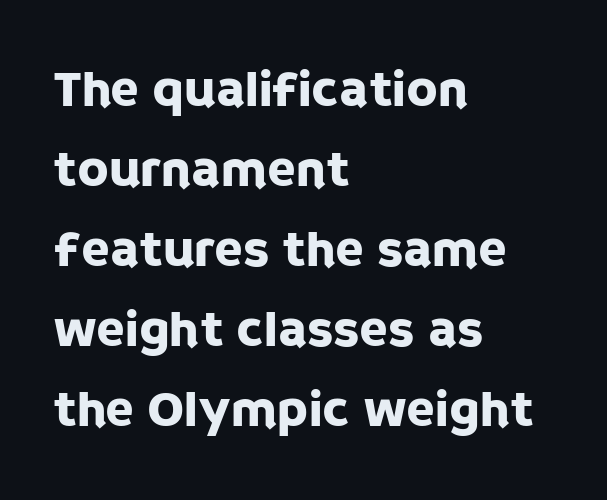
Q: Is the text italic (slanted)? A: No, it is upright.
Q: Is the typeface a serif or a sans-serif typeface? A: Sans-serif.
Q: Is the text underlined? A: No.
Q: How is the paragraph aligned? A: Left-aligned.
Q: Is the spacing between letters normal or unusually wide? A: Normal.
Q: Is the spacing between lines tight, normal or loose? A: Normal.
Q: Width (condensed, normal, or wide)? A: Normal.
Q: Stroke contrast? A: Low.
Q: x-height? A: Large.
Q: Monospaced? A: No.
